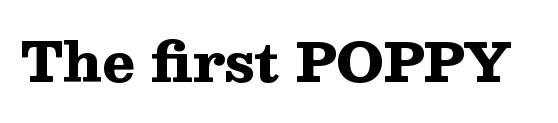
The image shows 54 px heavy, wide serif type, upright; set normal letter spacing, not underlined; medium stroke contrast and a medium x-height.
